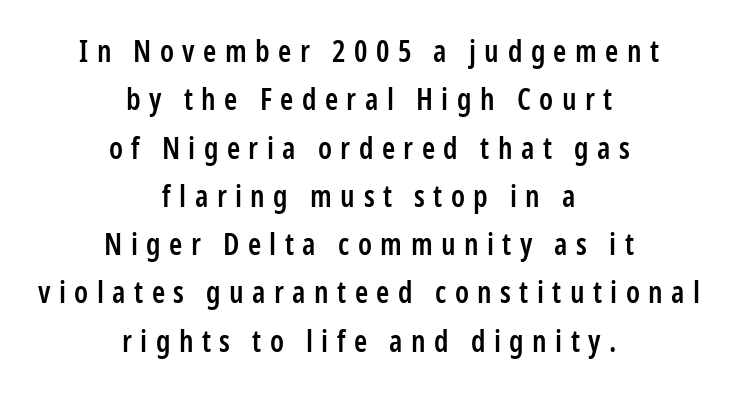
Q: Is the text bold? A: Semi-bold.
Q: Is the text italic (slanted)? A: No, it is upright.
Q: Is the typeface a serif or a sans-serif typeface? A: Sans-serif.
Q: Is the text underlined? A: No.
Q: How is the paragraph aligned? A: Centered.
Q: Is the spacing between letters normal or unusually wide? A: Unusually wide.
Q: Is the spacing between lines tight, normal or loose? A: Normal.
Q: Width (condensed, normal, or wide)? A: Condensed.
Q: Stroke contrast? A: Low.
Q: x-height? A: Medium.
Q: Monospaced? A: No.
